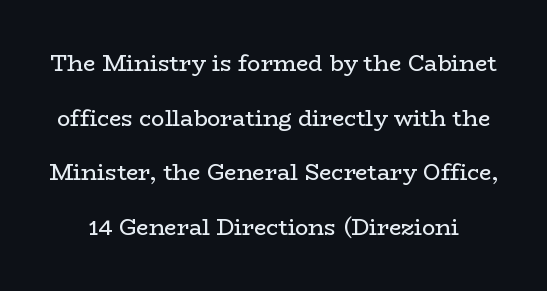
{"italic": "no", "bold": "no", "underline": "no", "line_spacing": "loose", "line_spacing_ratio": 2.48, "letter_spacing": "normal", "letter_spacing_em": 0.0, "glyph_px": 22}
